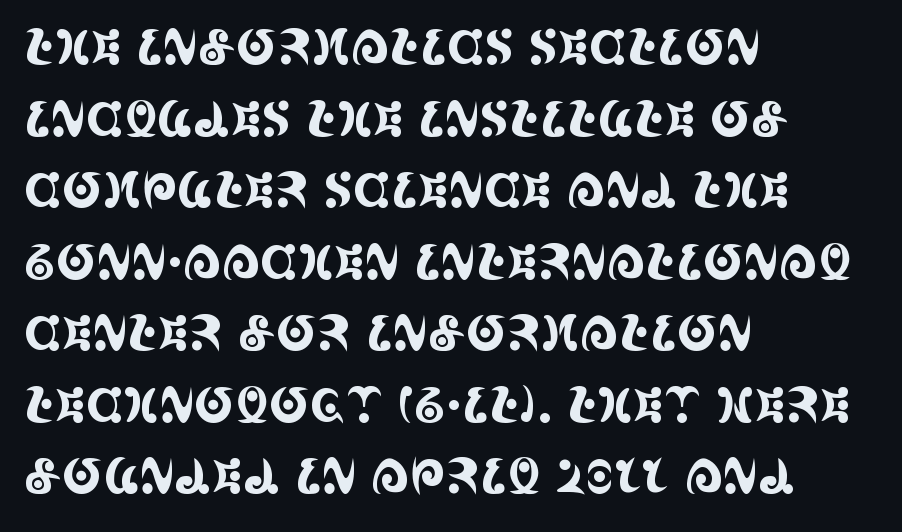
Q: Is the text italic (slanted)? A: No, it is upright.
Q: Is the typeface a serif or a sans-serif typeface? A: Serif.
Q: Is the text underlined? A: No.
Q: How is the paragraph aligned? A: Left-aligned.
Q: Is the spacing between letters normal or unusually wide? A: Normal.
Q: Is the spacing between lines tight, normal or loose? A: Normal.
Q: Width (condensed, normal, or wide)? A: Condensed.
Q: x-height? A: Large.
Q: Monospaced? A: No.
